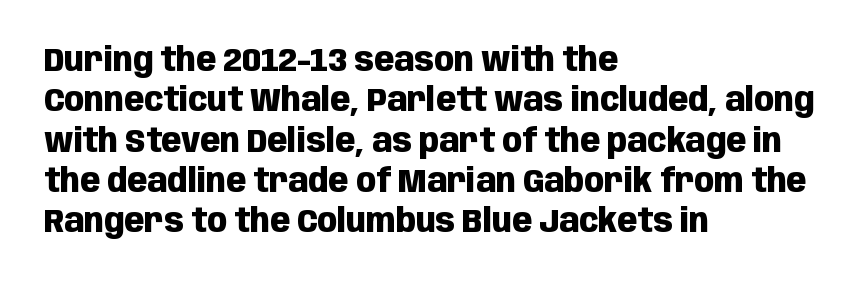
{"serif": "no", "italic": "no", "bold": "yes", "weight": "heavy", "width": "condensed", "stroke_contrast": "low", "x_height": "large", "monospaced": "no", "underline": "no", "align": "left", "line_spacing_ratio": 1.22, "letter_spacing": "normal", "letter_spacing_em": 0.0, "glyph_px": 33}
